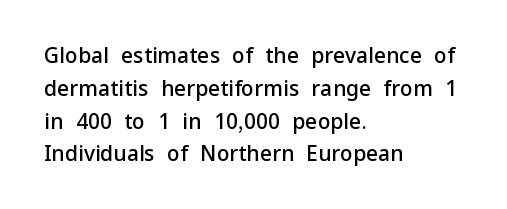
A somewhat darkened texture: the type is semibold rather than bold. Every stem runs plumb, perpendicular to the baseline. No extra tracking has been applied to these lines. A bare baseline throughout the passage. Every row of glyphs begins at an identical x-position on the left. Normally led — the rows are evenly, conventionally spaced.
